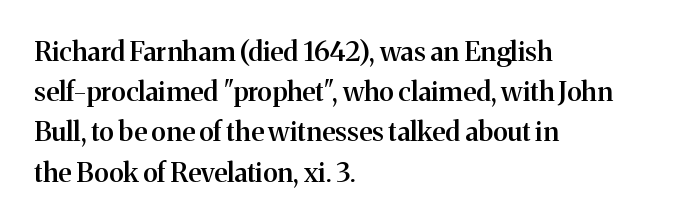
{"italic": "no", "bold": "semi", "underline": "no", "align": "left", "line_spacing": "normal", "line_spacing_ratio": 1.49, "letter_spacing": "normal", "letter_spacing_em": 0.0, "glyph_px": 27}
